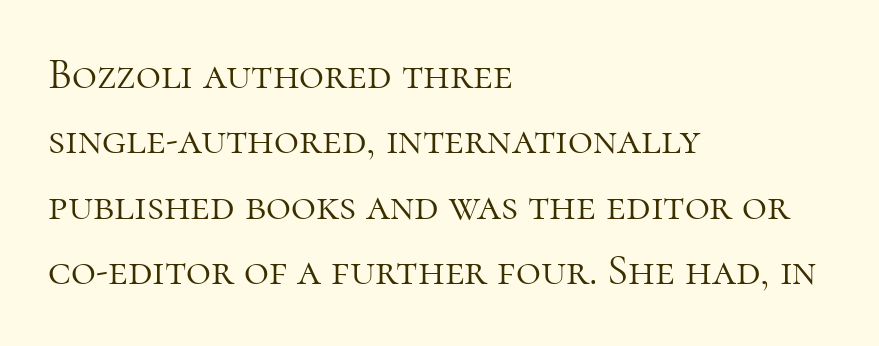
Q: Is the text bold? A: No.
Q: Is the text italic (slanted)? A: No, it is upright.
Q: Is the typeface a serif or a sans-serif typeface? A: Serif.
Q: Is the text underlined? A: No.
Q: How is the paragraph aligned? A: Left-aligned.
Q: Is the spacing between letters normal or unusually wide? A: Normal.
Q: Is the spacing between lines tight, normal or loose? A: Normal.
Q: Width (condensed, normal, or wide)? A: Normal.
Q: Stroke contrast? A: High.
Q: x-height? A: Medium.
Q: Monospaced? A: No.
